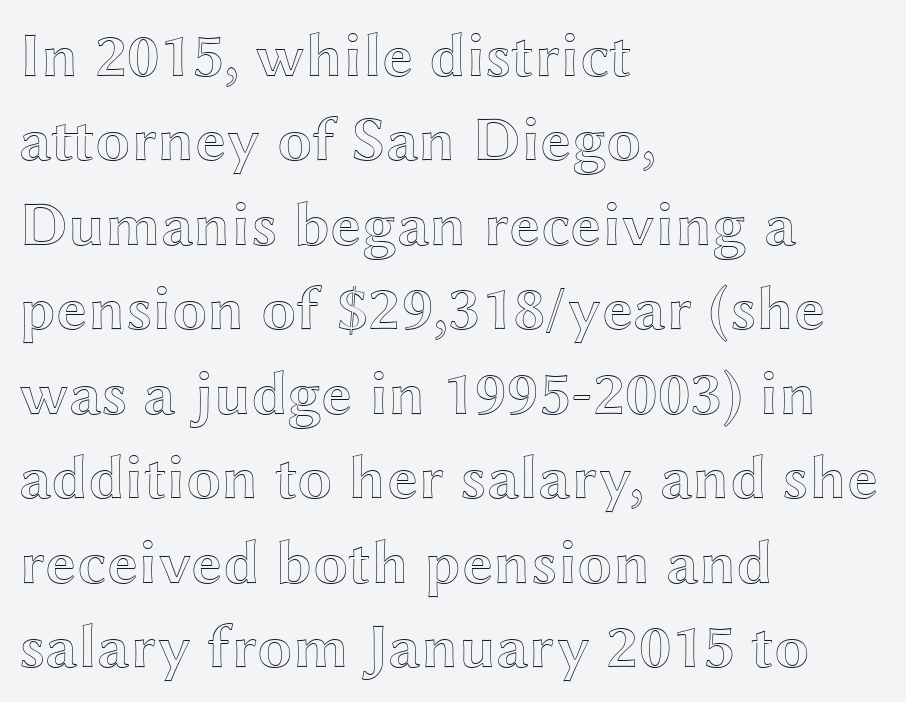
Vertical spacing — default. Think of a printed novel: that variable character pitch is what you see here. Inter-character spacing is left at the font's built-in metrics. The lines are quadded left.
